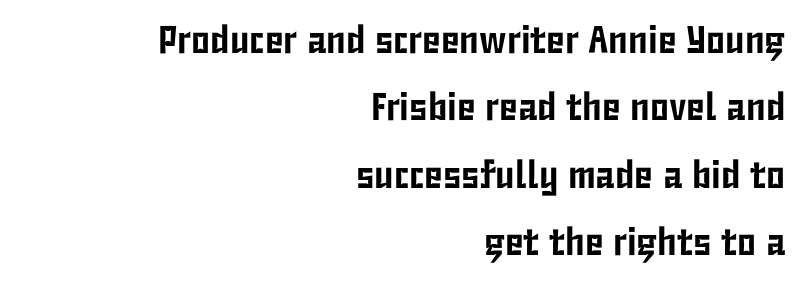
Q: Is the text italic (slanted)? A: No, it is upright.
Q: Is the typeface a serif or a sans-serif typeface? A: Sans-serif.
Q: Is the text underlined? A: No.
Q: How is the paragraph aligned? A: Right-aligned.
Q: Is the spacing between letters normal or unusually wide? A: Normal.
Q: Width (condensed, normal, or wide)? A: Condensed.
Q: Stroke contrast? A: Low.
Q: x-height? A: Medium.
Q: Monospaced? A: No.
